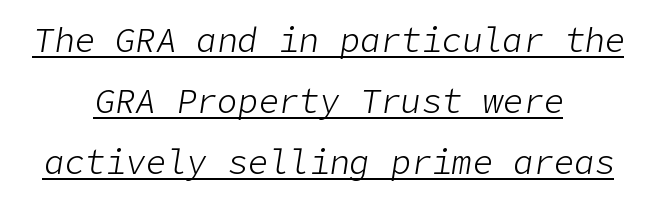
{"italic": "yes", "lean": "right", "slant_degrees": 9, "bold": "no", "weight": "light", "width": "normal", "stroke_contrast": "low", "x_height": "medium", "underline": "yes", "align": "center", "line_spacing_ratio": 1.8, "letter_spacing": "normal", "letter_spacing_em": 0.0, "glyph_px": 34}
